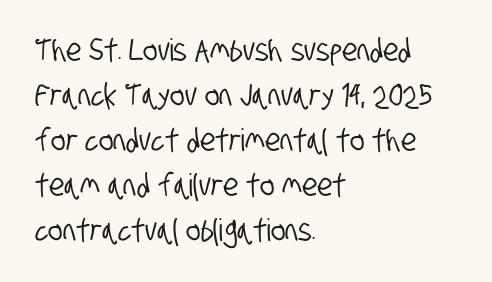
The image shows 31 px condensed sans-serif type; set left-aligned, normal line spacing (1.45x), normal letter spacing, not underlined; low stroke contrast and a large x-height.
